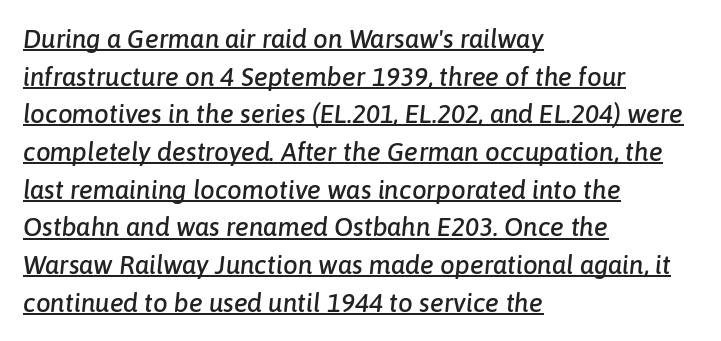
Q: Is the text italic (slanted)? A: Yes, it leans right by about 6 degrees.
Q: Is the text underlined? A: Yes.
Q: How is the paragraph aligned? A: Left-aligned.
Q: Is the spacing between letters normal or unusually wide? A: Normal.
Q: Is the spacing between lines tight, normal or loose? A: Normal.
